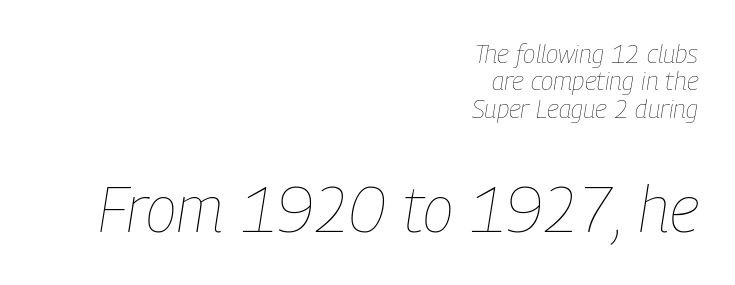
{"italic": "yes", "lean": "right", "slant_degrees": 9, "bold": "no", "weight": "thin", "width": "condensed", "stroke_contrast": "low", "x_height": "medium", "monospaced": "no", "underline": "no", "align": "right", "line_spacing": "tight", "line_spacing_ratio": 1.05, "letter_spacing": "normal", "letter_spacing_em": 0.0, "larger_block": "second", "size_ratio": 2.46, "glyph_px": 64}
